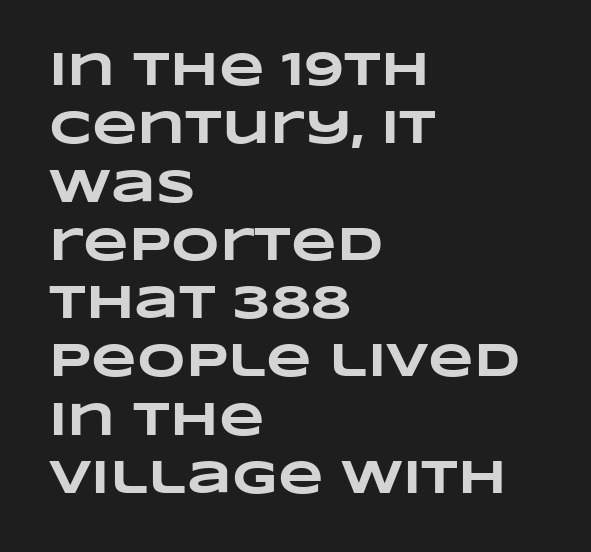
The image shows 47 px heavy, wide type; set left-aligned, line spacing 1.24x, normal letter spacing, not underlined; low stroke contrast and a large x-height.
